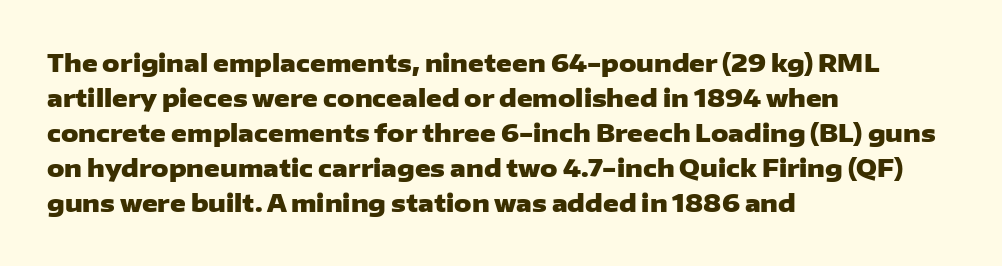
The image shows 24 px bold type, upright; set left-aligned, normal line spacing (1.46x), normal letter spacing, not underlined.
